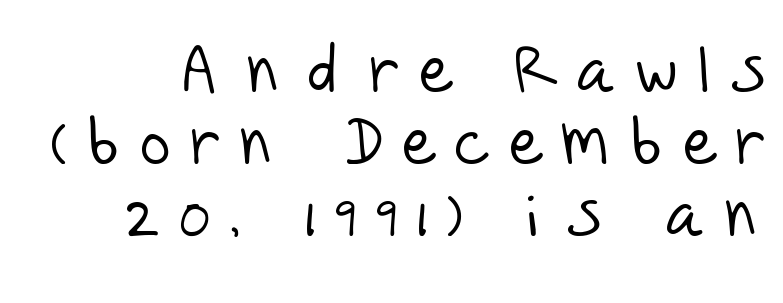
Glance below the letters and you will spot only blank space. Words appear elongated and porous because spacing is wide. This is not heavy type; no bold has been used. Each new line begins almost immediately beneath the previous one. These lines are composed in type without serifs.
